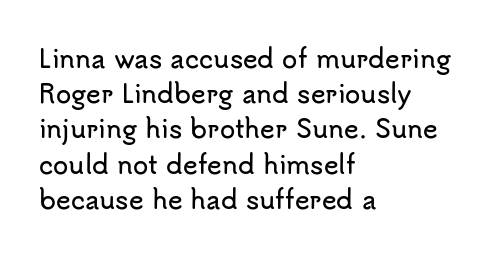
The image shows 25 px text type, upright; set left-aligned, normal line spacing (1.41x), normal letter spacing, not underlined.
